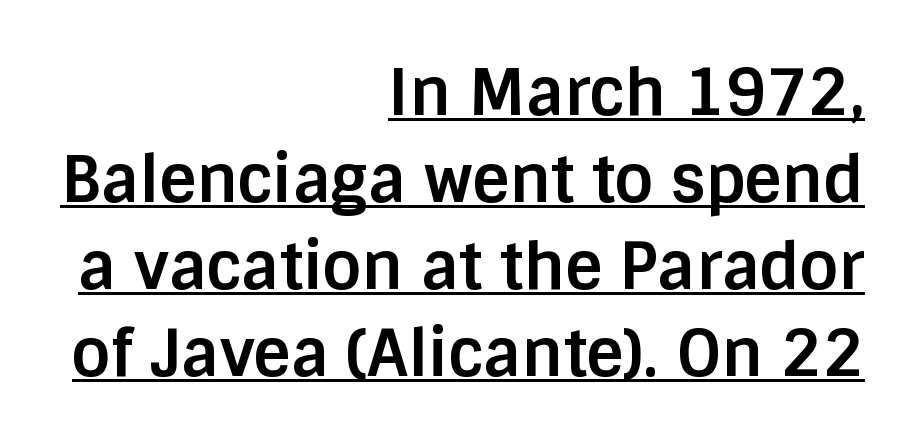
Q: Is the text bold? A: Yes.
Q: Is the text italic (slanted)? A: No, it is upright.
Q: Is the typeface a serif or a sans-serif typeface? A: Sans-serif.
Q: Is the text underlined? A: Yes.
Q: How is the paragraph aligned? A: Right-aligned.
Q: Is the spacing between letters normal or unusually wide? A: Normal.
Q: Is the spacing between lines tight, normal or loose? A: Normal.
Q: Width (condensed, normal, or wide)? A: Normal.
Q: Stroke contrast? A: Low.
Q: x-height? A: Large.
Q: Monospaced? A: No.
